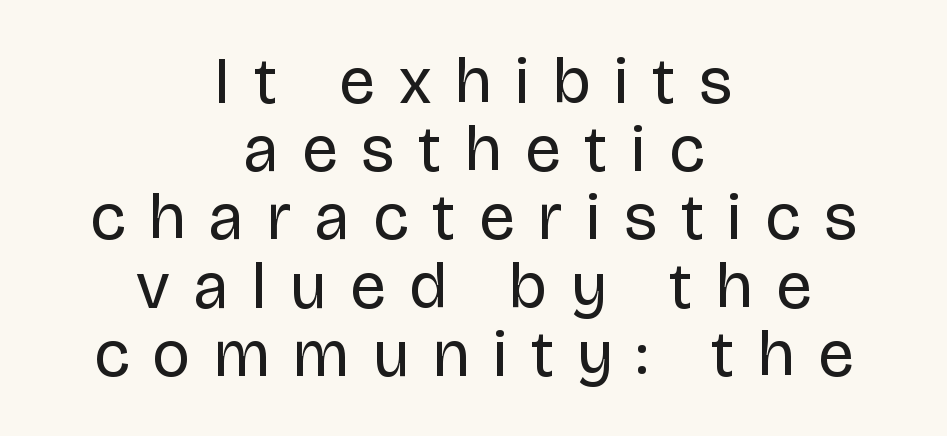
The image shows 65 px regular-weight sans-serif type, upright; set centered, tight line spacing (1.05x), unusually wide letter spacing (+0.37 em), not underlined; low stroke contrast and a large x-height.
